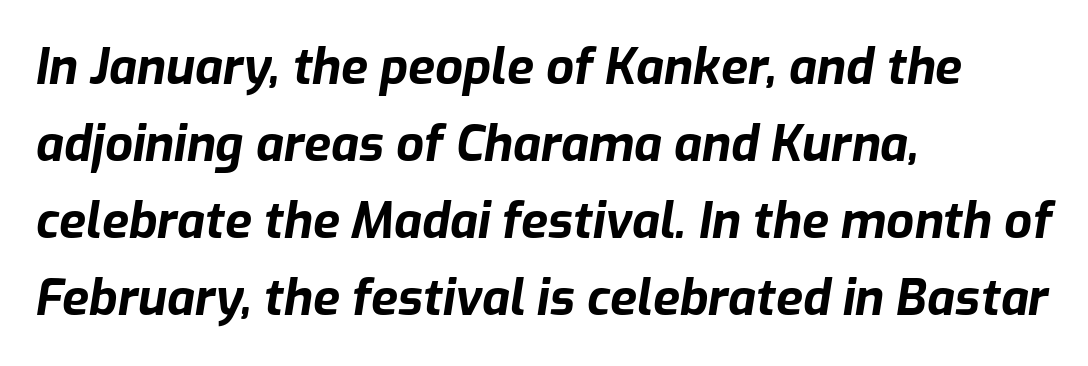
Q: Is the text bold? A: Yes.
Q: Is the text italic (slanted)? A: Yes, it leans right by about 9 degrees.
Q: Is the text underlined? A: No.
Q: How is the paragraph aligned? A: Left-aligned.
Q: Is the spacing between letters normal or unusually wide? A: Normal.
Q: Is the spacing between lines tight, normal or loose? A: Normal.
Q: Width (condensed, normal, or wide)? A: Normal.
Q: Stroke contrast? A: Low.
Q: x-height? A: Medium.
Q: Monospaced? A: No.
